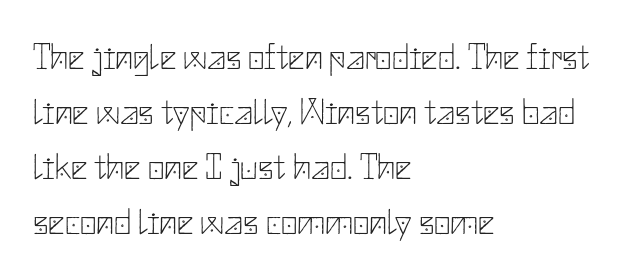
{"serif": "no", "italic": "no", "bold": "no", "weight": "thin", "width": "normal", "stroke_contrast": "low", "x_height": "small", "underline": "no", "align": "left", "line_spacing": "normal", "line_spacing_ratio": 1.53, "letter_spacing": "normal", "letter_spacing_em": 0.0, "glyph_px": 36}
